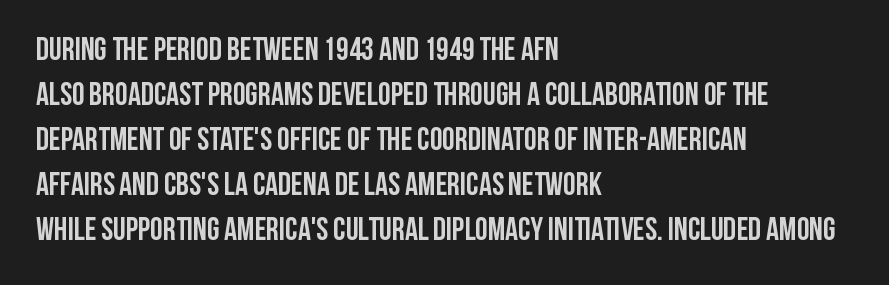
Q: Is the text bold? A: Yes.
Q: Is the text italic (slanted)? A: No, it is upright.
Q: Is the typeface a serif or a sans-serif typeface? A: Sans-serif.
Q: Is the text underlined? A: No.
Q: How is the paragraph aligned? A: Left-aligned.
Q: Is the spacing between letters normal or unusually wide? A: Normal.
Q: Is the spacing between lines tight, normal or loose? A: Normal.
Q: Width (condensed, normal, or wide)? A: Condensed.
Q: Stroke contrast? A: Low.
Q: x-height? A: Large.
Q: Monospaced? A: No.
